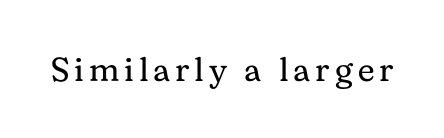
Q: Is the text bold? A: No.
Q: Is the text italic (slanted)? A: No, it is upright.
Q: Is the typeface a serif or a sans-serif typeface? A: Serif.
Q: Is the text underlined? A: No.
Q: Width (condensed, normal, or wide)? A: Normal.
Q: Stroke contrast? A: Medium.
Q: x-height? A: Medium.
Q: Monospaced? A: No.
